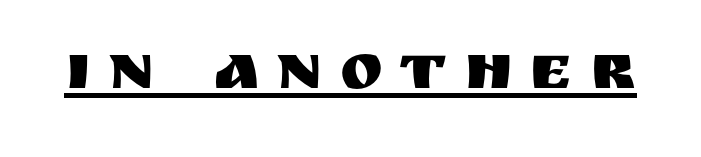
Style check: upright. The text was rendered using a sans face with plain stroke endings. Note the varied advance widths — an 'i' is clearly narrower than an 'm'. The typesetter has applied underlining to the passage shown.
